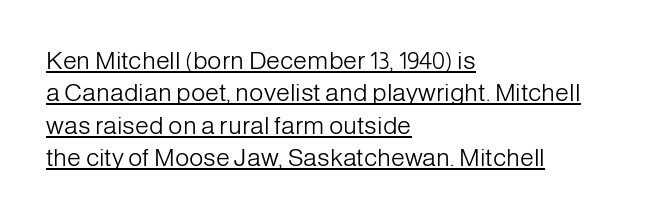
The image shows 25 px text type, upright; set left-aligned, normal line spacing (1.3x), normal letter spacing, underlined.
